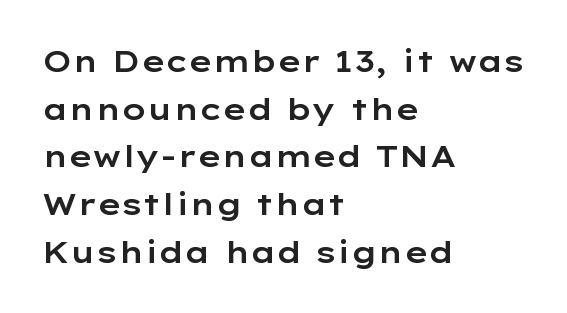
{"serif": "no", "italic": "no", "width": "wide", "stroke_contrast": "low", "x_height": "medium", "monospaced": "no", "underline": "no", "align": "left", "line_spacing": "normal", "line_spacing_ratio": 1.59, "letter_spacing": "normal", "letter_spacing_em": 0.0, "glyph_px": 30}
